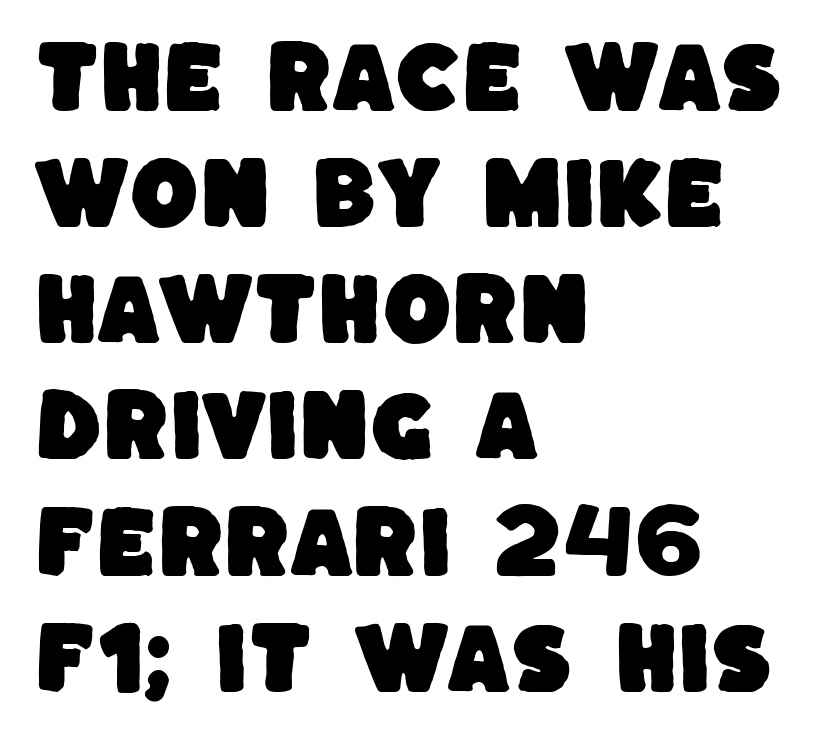
The image shows 79 px sans-serif type; set left-aligned, normal line spacing (1.47x), normal letter spacing, not underlined; low stroke contrast and a large x-height.
